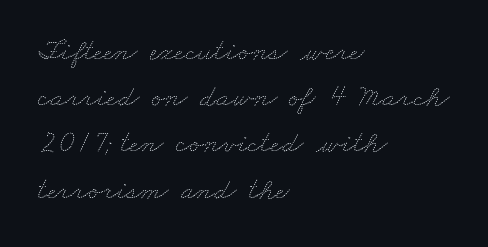
{"bold": "no", "weight": "thin", "width": "wide", "stroke_contrast": "medium", "x_height": "small", "monospaced": "no", "underline": "no", "align": "left", "line_spacing": "normal", "line_spacing_ratio": 1.49, "letter_spacing": "normal", "letter_spacing_em": 0.0, "glyph_px": 31}
